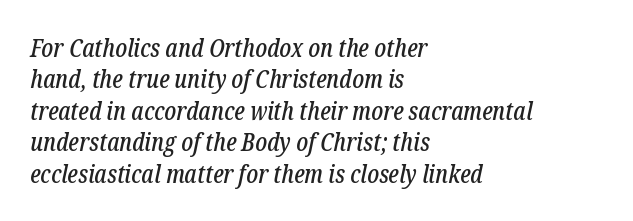
The image shows 25 px text type, italic (leaning right); set left-aligned, normal line spacing (1.26x), normal letter spacing, not underlined.
